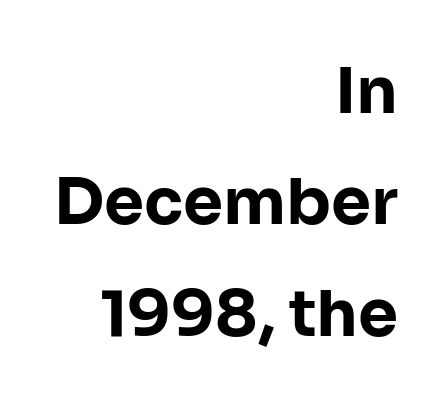
{"serif": "no", "italic": "no", "bold": "yes", "weight": "bold", "width": "normal", "stroke_contrast": "low", "x_height": "medium", "monospaced": "no", "underline": "no", "align": "right", "line_spacing_ratio": 1.74, "letter_spacing": "normal", "letter_spacing_em": 0.0, "glyph_px": 64}
